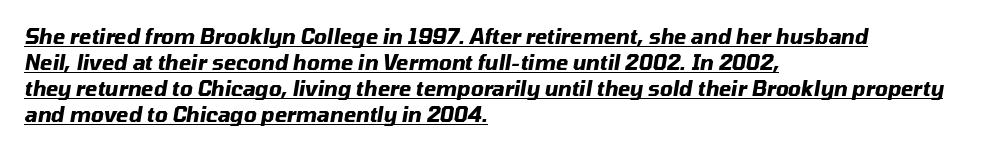
Q: Is the text bold? A: Yes.
Q: Is the text italic (slanted)? A: Yes, it leans right by about 10 degrees.
Q: Is the text underlined? A: Yes.
Q: How is the paragraph aligned? A: Left-aligned.
Q: Is the spacing between letters normal or unusually wide? A: Normal.
Q: Is the spacing between lines tight, normal or loose? A: Normal.
